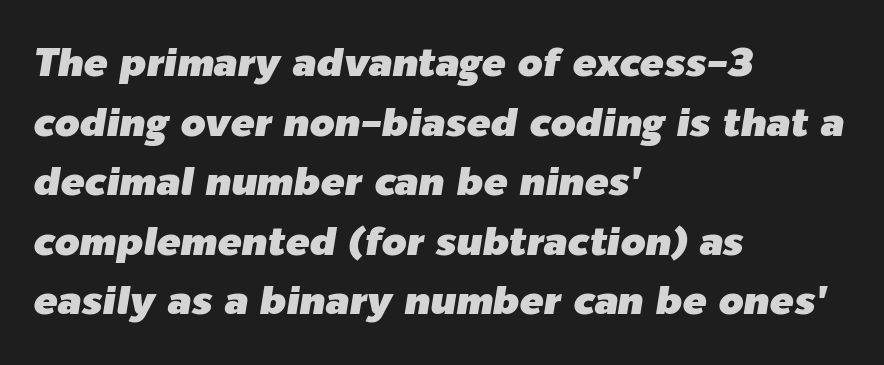
Q: Is the text italic (slanted)? A: Yes, it leans right by about 9 degrees.
Q: Is the text underlined? A: No.
Q: How is the paragraph aligned? A: Left-aligned.
Q: Is the spacing between letters normal or unusually wide? A: Normal.
Q: Is the spacing between lines tight, normal or loose? A: Normal.
Q: Width (condensed, normal, or wide)? A: Normal.
Q: Stroke contrast? A: Low.
Q: x-height? A: Medium.
Q: Monospaced? A: No.
